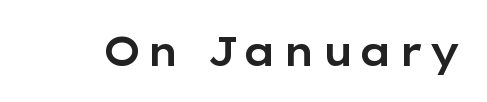
{"serif": "no", "italic": "no", "width": "wide", "stroke_contrast": "low", "x_height": "medium", "monospaced": "no", "underline": "no", "glyph_px": 40}
